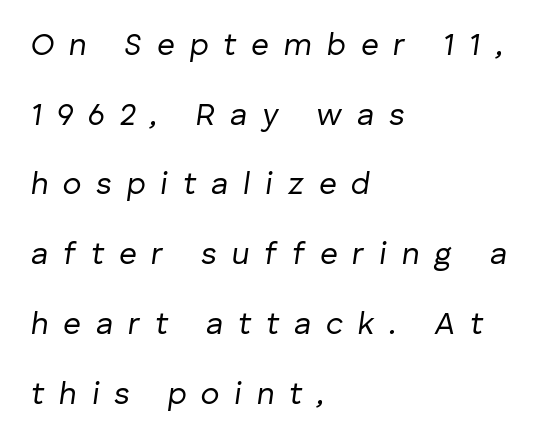
{"italic": "yes", "lean": "right", "slant_degrees": 8, "bold": "no", "weight": "regular", "width": "normal", "stroke_contrast": "low", "x_height": "medium", "monospaced": "no", "underline": "no", "align": "left", "line_spacing": "loose", "line_spacing_ratio": 2.25, "letter_spacing": "wide", "letter_spacing_em": 0.48, "glyph_px": 31}
